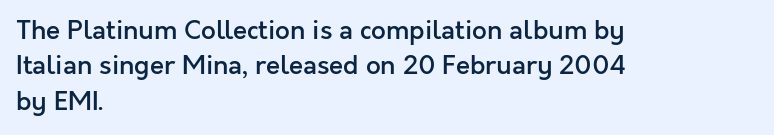
Q: Is the text bold? A: Semi-bold.
Q: Is the text italic (slanted)? A: No, it is upright.
Q: Is the text underlined? A: No.
Q: How is the paragraph aligned? A: Left-aligned.
Q: Is the spacing between letters normal or unusually wide? A: Normal.
Q: Is the spacing between lines tight, normal or loose? A: Normal.
